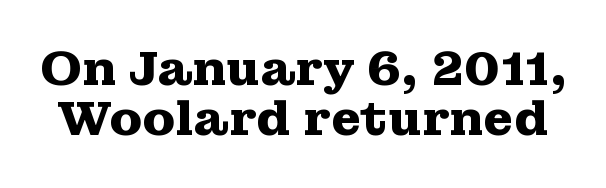
The image shows 48 px heavy, wide serif type, upright; set tight line spacing (1.05x), normal letter spacing, not underlined; medium stroke contrast and a medium x-height.
